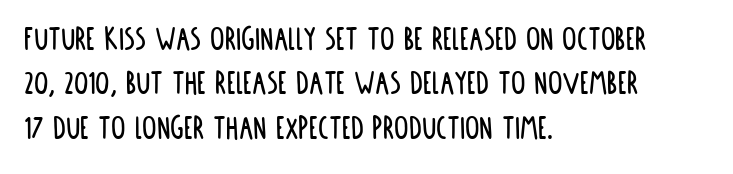
Q: Is the text italic (slanted)? A: No, it is upright.
Q: Is the typeface a serif or a sans-serif typeface? A: Sans-serif.
Q: Is the text underlined? A: No.
Q: How is the paragraph aligned? A: Left-aligned.
Q: Is the spacing between letters normal or unusually wide? A: Normal.
Q: Width (condensed, normal, or wide)? A: Condensed.
Q: Stroke contrast? A: Low.
Q: x-height? A: Large.
Q: Monospaced? A: No.
